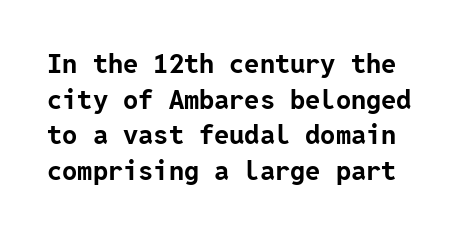
The horizontal fit of the characters is conventional and even. A clean baseline with only descenders dipping below it. This sample uses an upright cut, with every glyph sitting square on the baseline. Set as a true bold cut, around the 700 mark. Regular leading.
